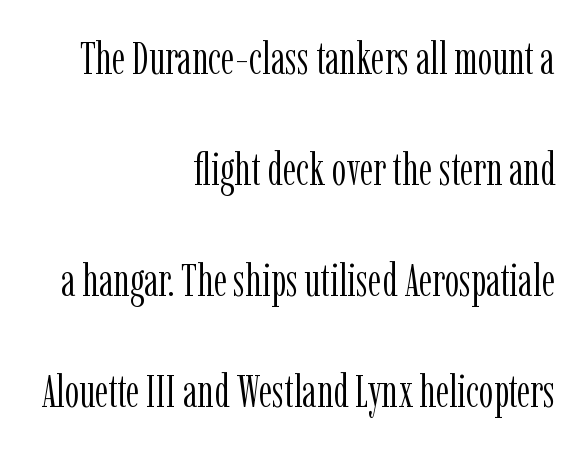
Q: Is the text bold? A: No.
Q: Is the text italic (slanted)? A: No, it is upright.
Q: Is the typeface a serif or a sans-serif typeface? A: Serif.
Q: Is the text underlined? A: No.
Q: How is the paragraph aligned? A: Right-aligned.
Q: Is the spacing between letters normal or unusually wide? A: Normal.
Q: Is the spacing between lines tight, normal or loose? A: Loose.
Q: Width (condensed, normal, or wide)? A: Condensed.
Q: Stroke contrast? A: Low.
Q: x-height? A: Medium.
Q: Monospaced? A: No.
